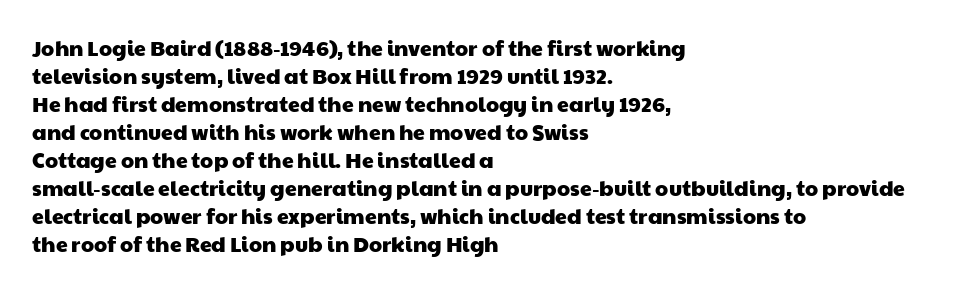
{"underline": "no", "align": "left", "line_spacing": "normal", "line_spacing_ratio": 1.33, "letter_spacing": "normal", "letter_spacing_em": 0.0, "glyph_px": 21}
